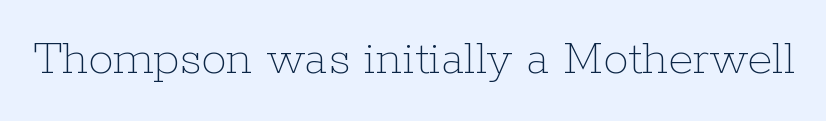
The image shows 51 px thin type, upright; set normal letter spacing, not underlined; low stroke contrast and a medium x-height.
